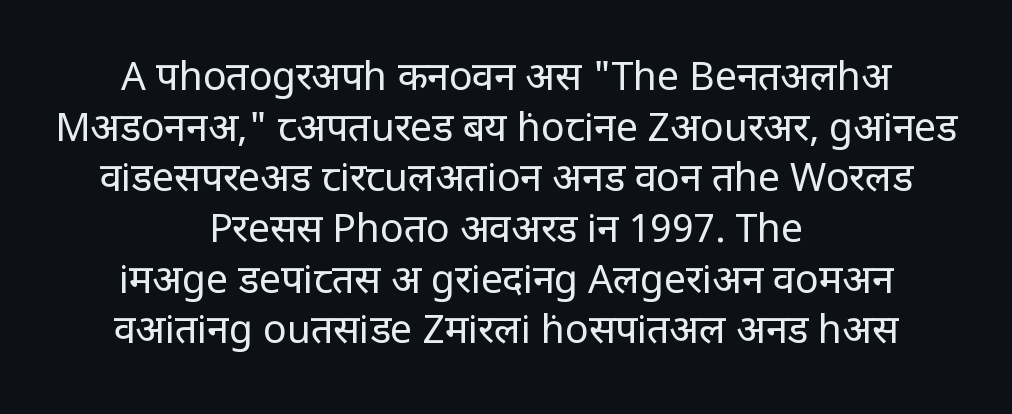
Rows of type keep a routine distance in the vertical direction. The rendering keeps characters at their native spacing. No heavy texture on the line: the type isn't bold. You can tell it's not italic because the verticals are truly vertical. Casual observation: everything's sitting right in the middle. Lines of text with bare space underneath.
